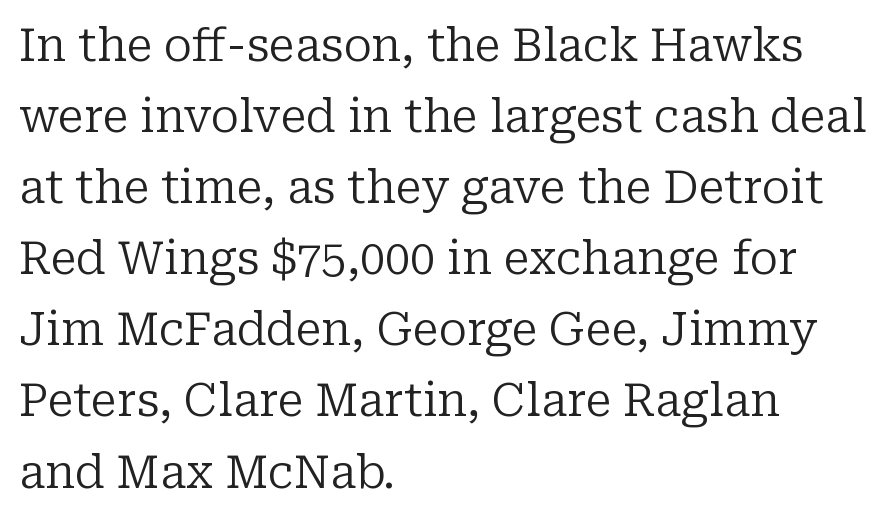
{"serif": "yes", "italic": "no", "bold": "no", "weight": "regular", "width": "normal", "stroke_contrast": "low", "x_height": "medium", "monospaced": "no", "underline": "no", "align": "left", "line_spacing": "normal", "line_spacing_ratio": 1.58, "letter_spacing": "normal", "letter_spacing_em": 0.0, "glyph_px": 45}
